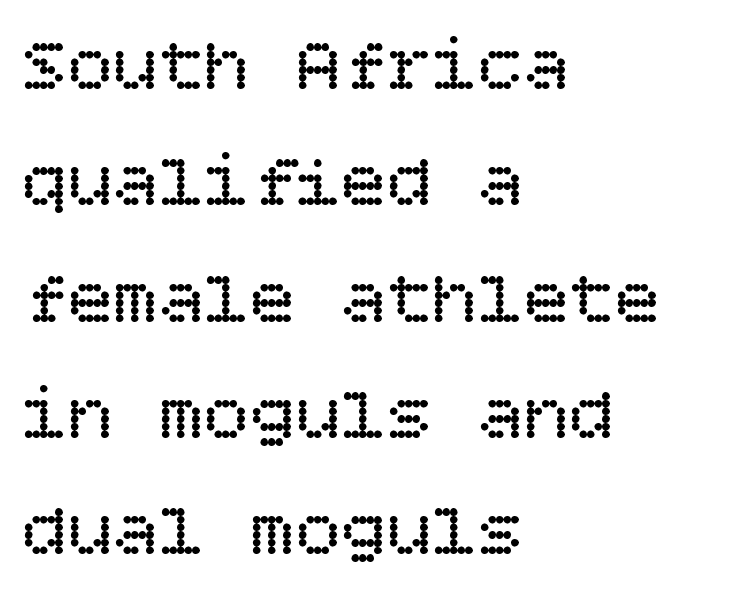
Q: Is the text bold? A: No.
Q: Is the text italic (slanted)? A: No, it is upright.
Q: Is the text underlined? A: No.
Q: How is the paragraph aligned? A: Left-aligned.
Q: Is the spacing between letters normal or unusually wide? A: Normal.
Q: Is the spacing between lines tight, normal or loose? A: Normal.
Q: Width (condensed, normal, or wide)? A: Normal.
Q: Stroke contrast? A: Low.
Q: x-height? A: Large.
